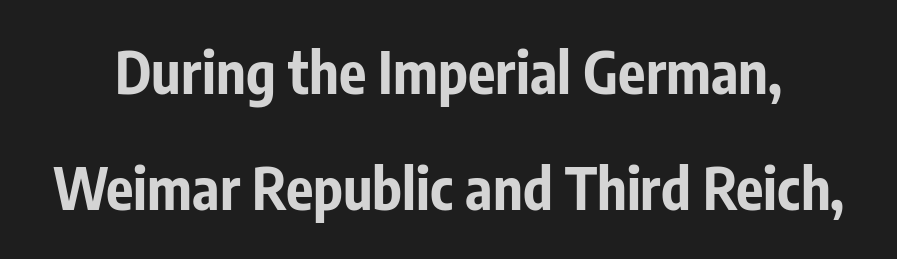
Notice how thick the strokes are: this is what a full bold looks like. A typesetter would call this proportional, since set widths differ per character. The words here are not underlined. Italic: no, the glyphs are upright roman. Letter spacing: default. Each letter's strokes conclude bluntly, with no projecting serifs.
